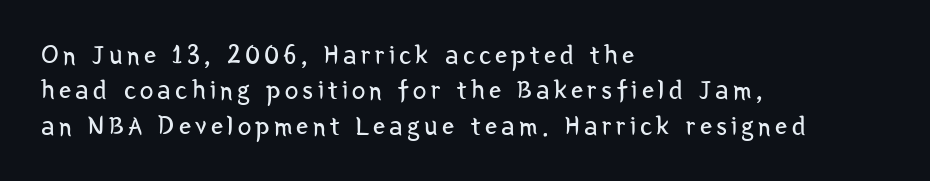
{"italic": "no", "bold": "no", "underline": "no", "align": "left", "line_spacing": "normal", "line_spacing_ratio": 1.31, "glyph_px": 27}
